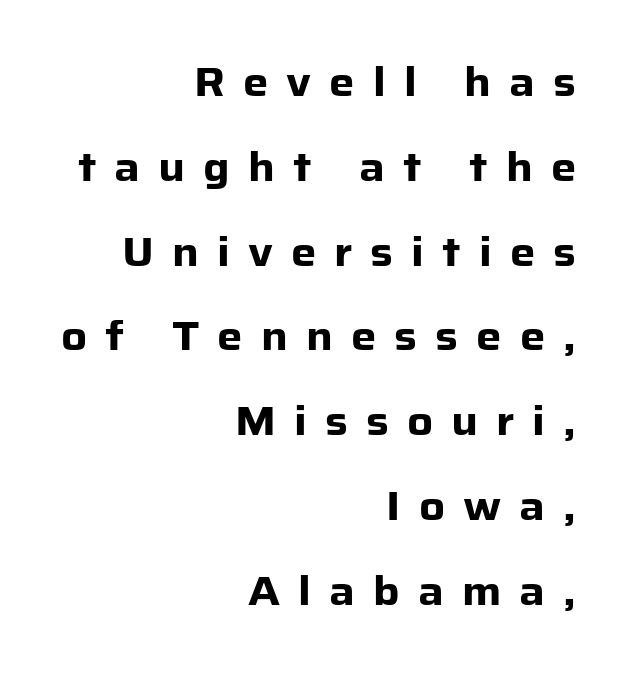
Horizontal bands of white between lines are thick stripes. In CSS terms this would be text-align: right. Is the letter spacing exaggerated? Yes — the characters are pushed far apart. The zone under the glyphs is completely vacant.
